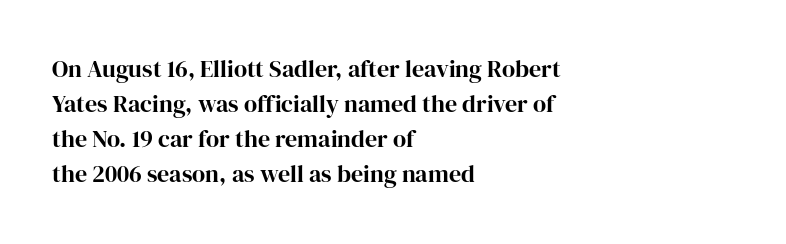
The image shows 24 px text type, upright; set left-aligned, normal line spacing (1.46x), normal letter spacing, not underlined.
